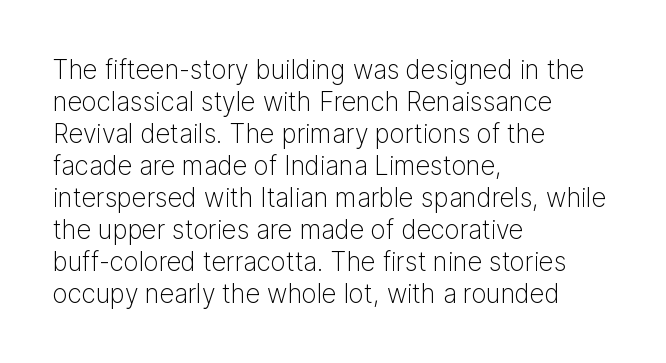
Q: Is the text bold? A: No.
Q: Is the text italic (slanted)? A: No, it is upright.
Q: Is the text underlined? A: No.
Q: How is the paragraph aligned? A: Left-aligned.
Q: Is the spacing between letters normal or unusually wide? A: Normal.
